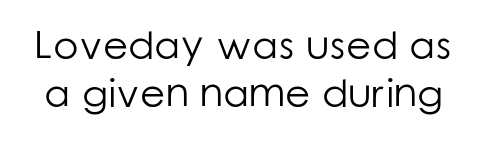
{"serif": "no", "italic": "no", "bold": "no", "weight": "light", "width": "normal", "stroke_contrast": "low", "x_height": "medium", "monospaced": "no", "underline": "no", "line_spacing_ratio": 1.17, "letter_spacing": "normal", "letter_spacing_em": 0.0, "glyph_px": 41}
